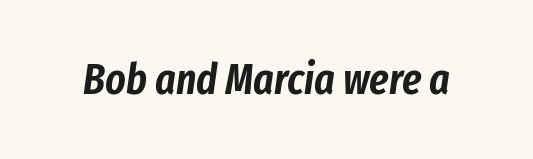
{"italic": "yes", "lean": "right", "slant_degrees": 8, "width": "condensed", "stroke_contrast": "low", "x_height": "medium", "monospaced": "no", "underline": "no", "letter_spacing": "normal", "letter_spacing_em": 0.0, "glyph_px": 43}
